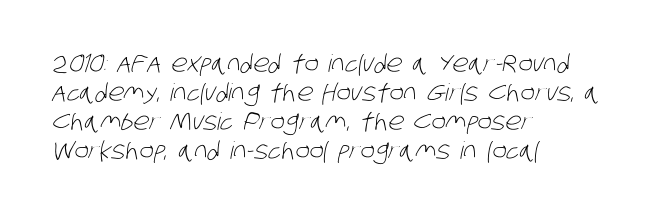
The passage shown is not underscored anywhere. This rendering uses left alignment, leaving the right contour irregular. Standard letterfit; no display-style spreading of the glyphs. Is the stroke heavy? The answer is a plain regular-or-lighter.
